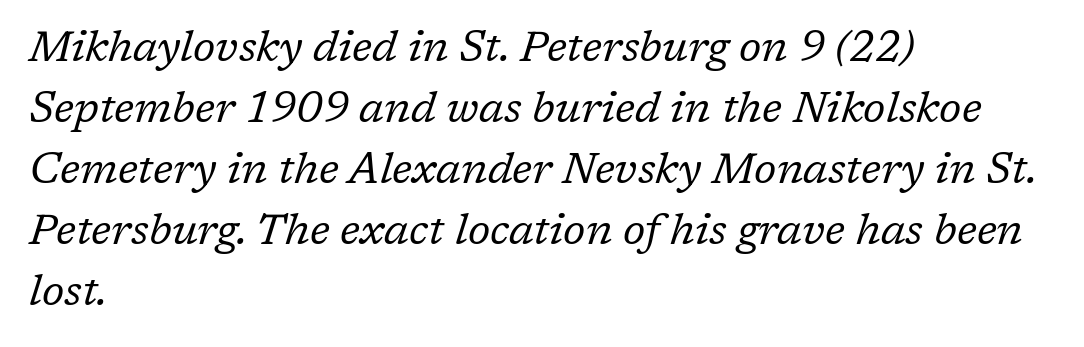
The image shows 43 px regular-weight serif type, italic (leaning right); set left-aligned, normal line spacing (1.42x), normal letter spacing, not underlined; low stroke contrast and a medium x-height.
